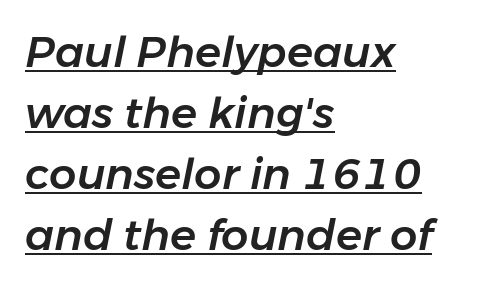
The passage shown leans; its letterforms are oblique. Notice how a bar underscores the lettering throughout. The rows are spaced the way most documents space them. The paragraph shown leans on its left margin. These lines are rendered in a variable-pitch font. Caption: standard tracking, unaltered.
